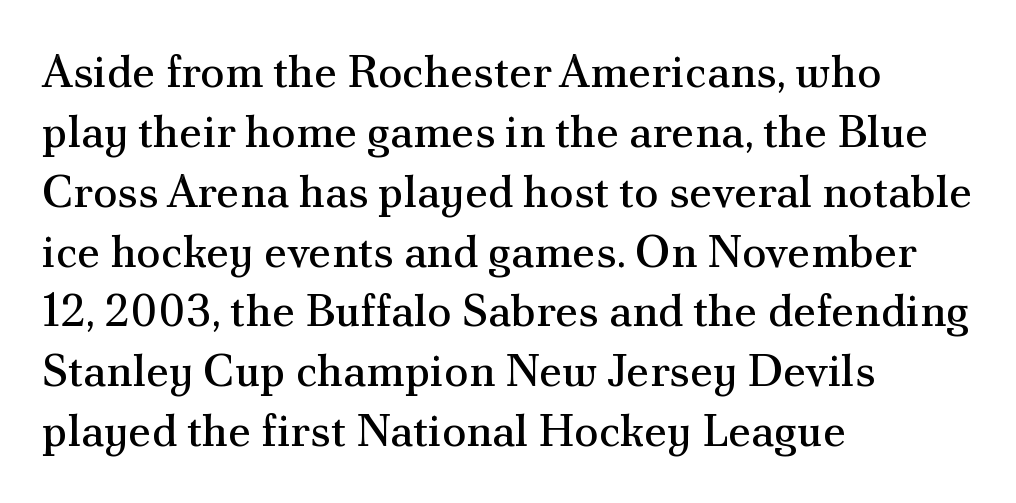
The letterforms sit shoulder to shoulder at normal distance. Every row of glyphs begins at an identical x-position on the left. Weight: regular or lighter. Glance below the letters and you will spot only blank space. The lines sit at an ordinary, default distance from one another. This sample uses a serif face.
